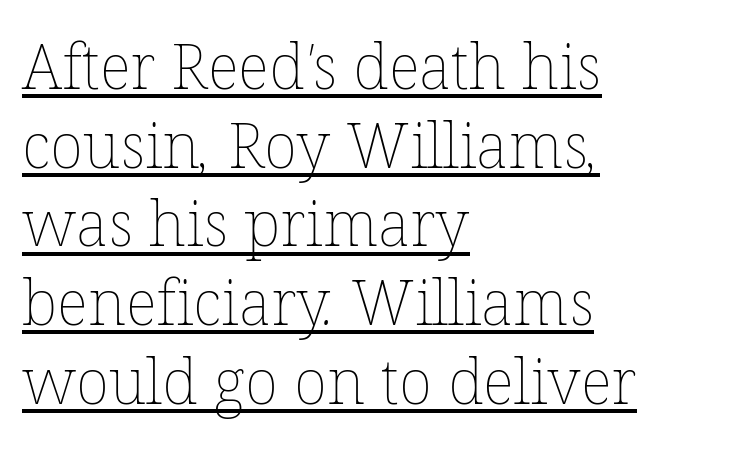
The text block is weighted toward the left margin, trailing off unevenly rightward. Spacing verdict: proportional, widths tailored to each character. Regarding leading, the lines here are spaced in the standard way. Beneath each row of characters lies a ruled line. Nobody touched the tracking dial on this one.
